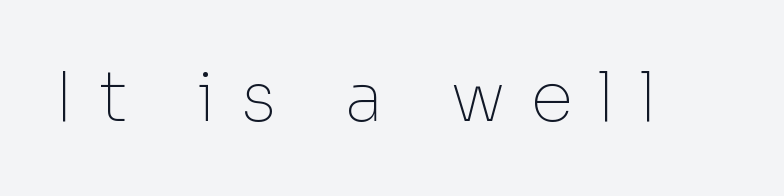
Q: Is the text bold? A: No.
Q: Is the text italic (slanted)? A: No, it is upright.
Q: Is the typeface a serif or a sans-serif typeface? A: Sans-serif.
Q: Is the text underlined? A: No.
Q: Is the spacing between letters normal or unusually wide? A: Unusually wide.
Q: Width (condensed, normal, or wide)? A: Normal.
Q: Stroke contrast? A: Low.
Q: x-height? A: Medium.
Q: Monospaced? A: No.
